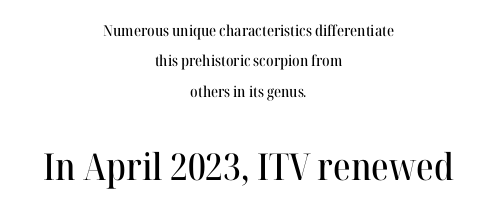
{"serif": "yes", "italic": "no", "width": "normal", "stroke_contrast": "high", "x_height": "medium", "monospaced": "no", "underline": "no", "align": "center", "line_spacing": "loose", "line_spacing_ratio": 2.03, "letter_spacing": "normal", "letter_spacing_em": 0.0, "larger_block": "second", "size_ratio": 2.47, "glyph_px": 37}
